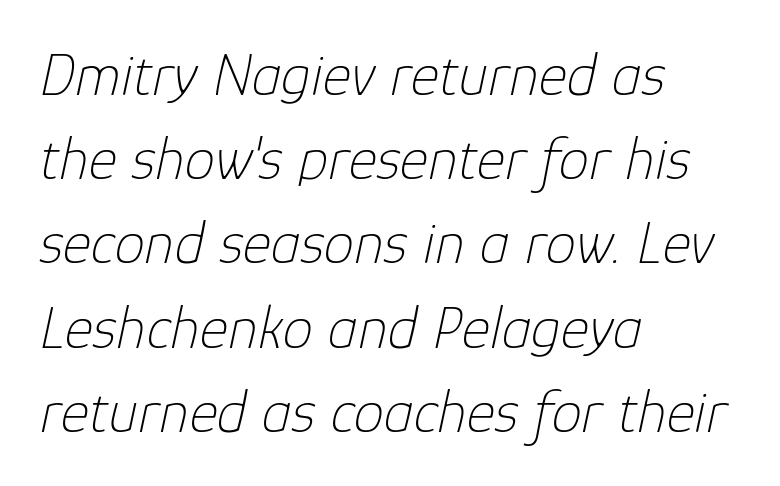
Think of a printed novel: that variable character pitch is what you see here. There's an unmistakable incline to the writing here. Is this a heavy cut? Hardly; it is regular or lighter. These lines stack with their left ends in a neat column.
